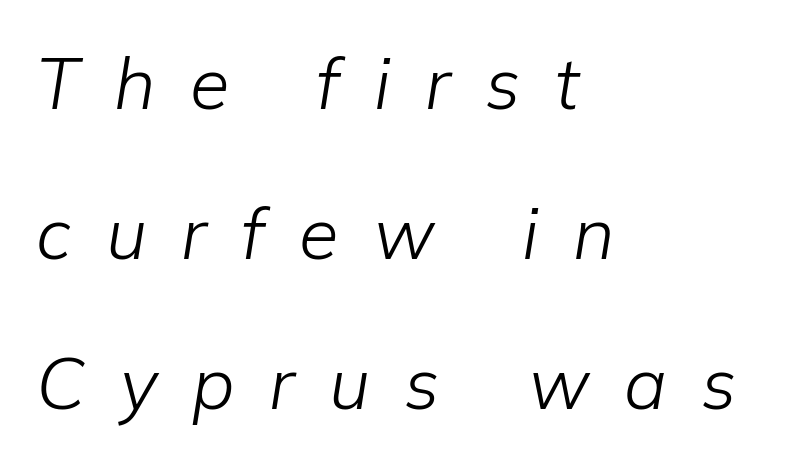
The image shows 72 px light type, italic (leaning right); set left-aligned, loose line spacing (2.08x), unusually wide letter spacing (+0.48 em), not underlined; low stroke contrast and a medium x-height.
